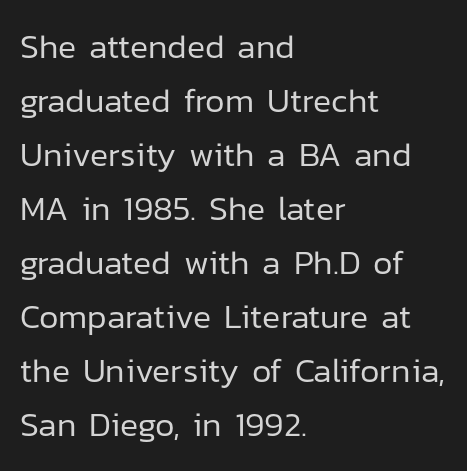
Q: Is the text bold? A: No.
Q: Is the text italic (slanted)? A: No, it is upright.
Q: Is the typeface a serif or a sans-serif typeface? A: Sans-serif.
Q: Is the text underlined? A: No.
Q: How is the paragraph aligned? A: Left-aligned.
Q: Is the spacing between letters normal or unusually wide? A: Normal.
Q: Is the spacing between lines tight, normal or loose? A: Normal.
Q: Width (condensed, normal, or wide)? A: Normal.
Q: Stroke contrast? A: Low.
Q: x-height? A: Medium.
Q: Monospaced? A: No.
